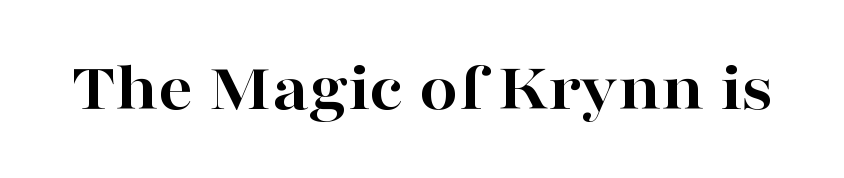
The font's upright variant was chosen for this text. A typesetter would call this proportional, since set widths differ per character. Just letters on the line, the space beneath them empty. The type is set solid horizontally, with unmodified tracking.
